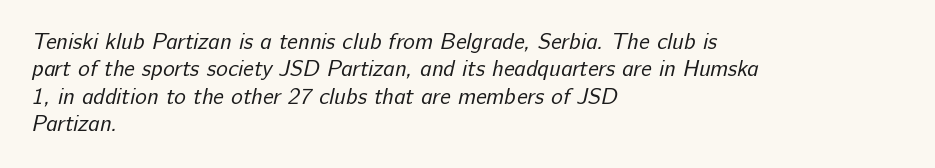
Q: Is the text bold? A: No.
Q: Is the text underlined? A: No.
Q: How is the paragraph aligned? A: Left-aligned.
Q: Is the spacing between letters normal or unusually wide? A: Normal.
Q: Is the spacing between lines tight, normal or loose? A: Normal.
